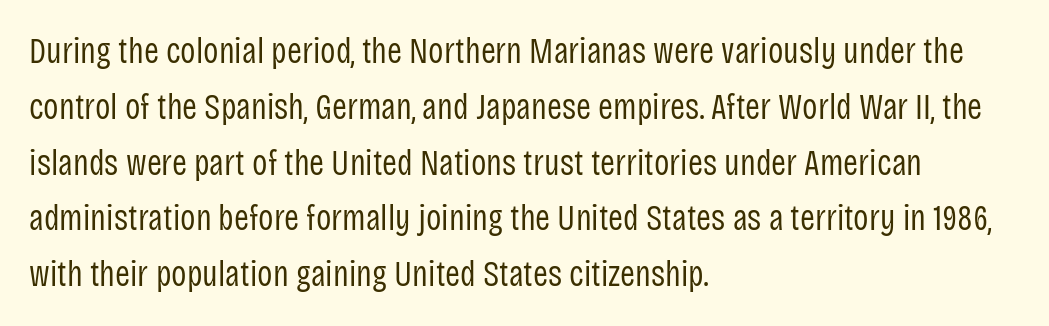
{"serif": "no", "italic": "no", "bold": "no", "weight": "regular", "width": "condensed", "stroke_contrast": "low", "x_height": "large", "monospaced": "no", "underline": "no", "align": "left", "line_spacing": "normal", "line_spacing_ratio": 1.55, "letter_spacing": "normal", "letter_spacing_em": 0.0, "glyph_px": 36}
